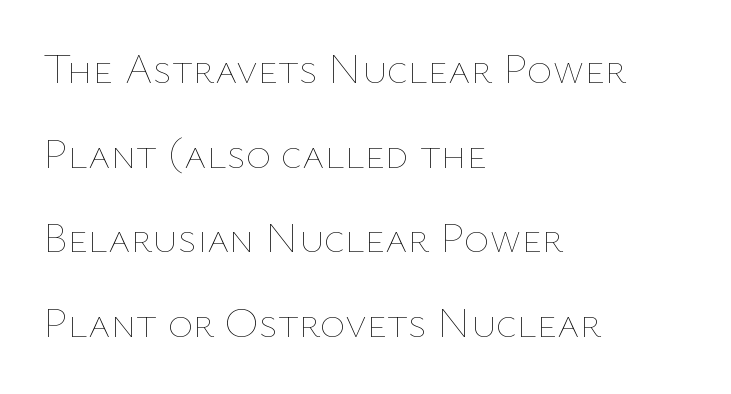
Q: Is the text bold? A: No.
Q: Is the text italic (slanted)? A: No, it is upright.
Q: Is the text underlined? A: No.
Q: How is the paragraph aligned? A: Left-aligned.
Q: Is the spacing between letters normal or unusually wide? A: Normal.
Q: Is the spacing between lines tight, normal or loose? A: Loose.
Q: Width (condensed, normal, or wide)? A: Normal.
Q: Stroke contrast? A: Low.
Q: x-height? A: Medium.
Q: Monospaced? A: No.
